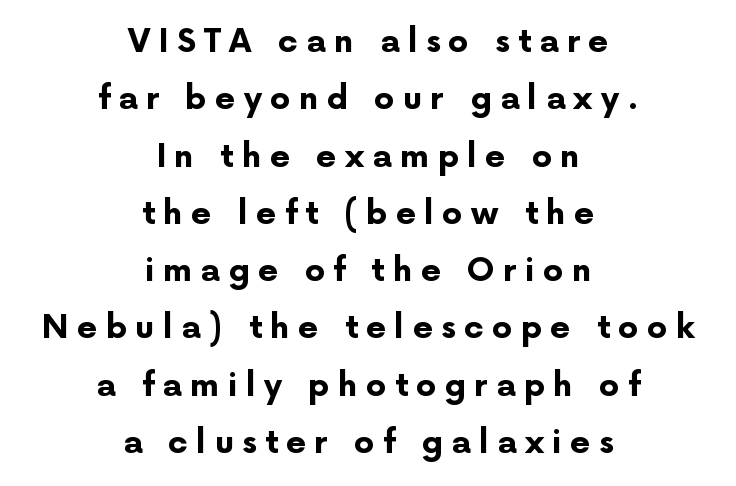
{"serif": "no", "italic": "no", "bold": "yes", "weight": "bold", "width": "normal", "stroke_contrast": "low", "x_height": "medium", "monospaced": "no", "underline": "no", "align": "center", "line_spacing_ratio": 1.79, "letter_spacing": "wide", "letter_spacing_em": 0.26, "glyph_px": 32}
